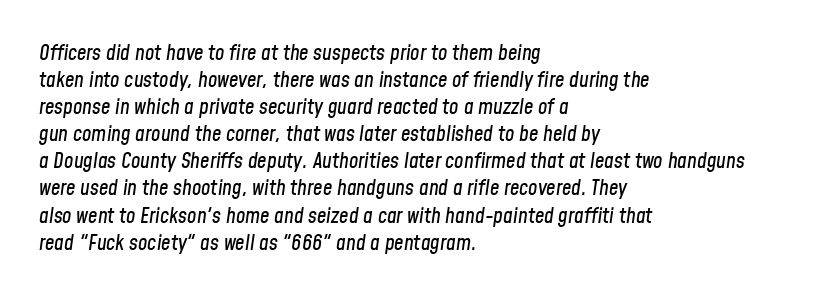
{"italic": "yes", "lean": "right", "slant_degrees": 8, "underline": "no", "align": "left", "line_spacing": "normal", "line_spacing_ratio": 1.29, "letter_spacing": "normal", "letter_spacing_em": 0.0, "glyph_px": 21}
